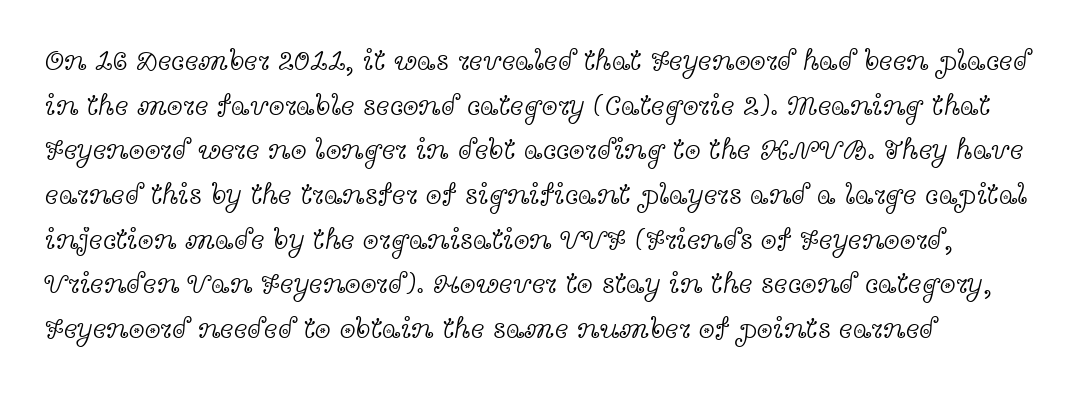
{"serif": "yes", "italic": "no", "bold": "no", "weight": "light", "width": "wide", "x_height": "medium", "monospaced": "no", "underline": "no", "align": "left", "line_spacing": "normal", "line_spacing_ratio": 1.54, "letter_spacing": "normal", "letter_spacing_em": 0.0, "glyph_px": 29}
